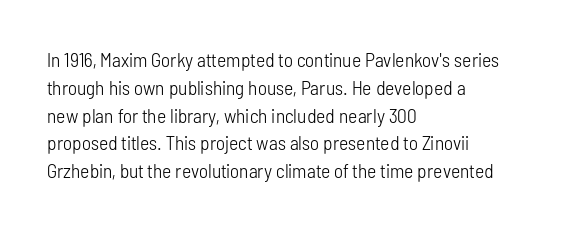
Nothing heavy about these letters — not bold at all. Compared with a centered layout, this one pins lines to the left instead. Spacing between characters is what you'd get straight out of the box. Posture: vertical. Anything drawn beneath the words? Only blank space.
